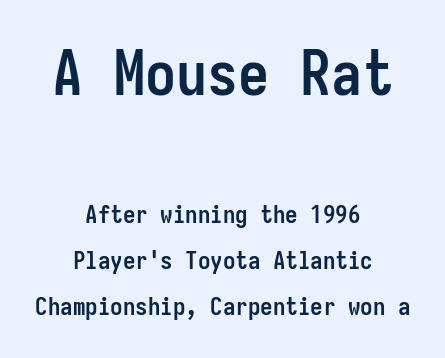
{"serif": "no", "italic": "no", "bold": "yes", "weight": "semibold", "width": "condensed", "stroke_contrast": "low", "x_height": "medium", "monospaced": "yes", "underline": "no", "align": "center", "line_spacing_ratio": 1.83, "letter_spacing": "normal", "letter_spacing_em": 0.0, "larger_block": "first", "size_ratio": 2.48, "glyph_px": 62}
